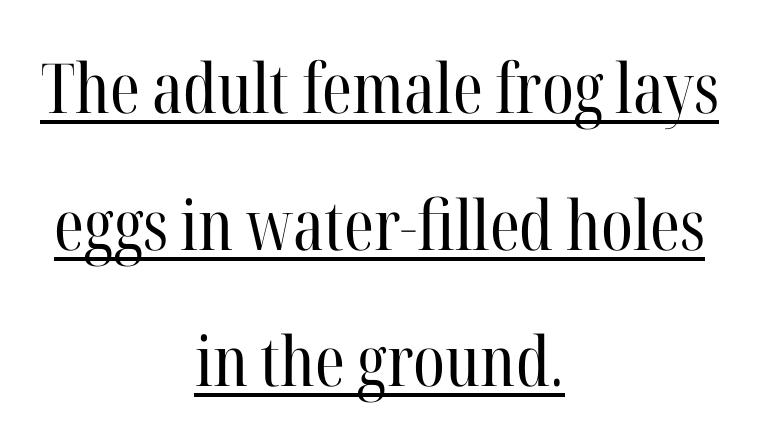
Does a line run under the words? Yes, clearly. Every character sits straight up, as roman type does. A student would call this center alignment; a typographer would say set centered. The typeface chosen for these lines features serifs.
